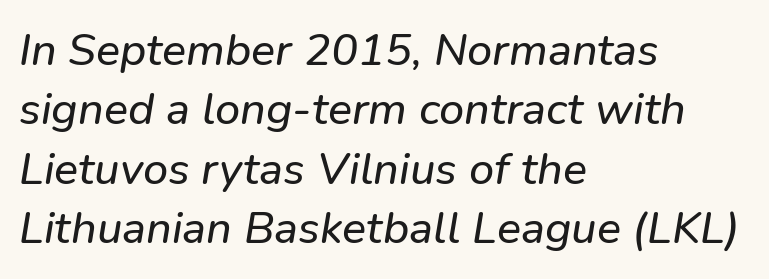
Q: Is the text italic (slanted)? A: Yes, it leans right by about 9 degrees.
Q: Is the text underlined? A: No.
Q: How is the paragraph aligned? A: Left-aligned.
Q: Is the spacing between letters normal or unusually wide? A: Normal.
Q: Is the spacing between lines tight, normal or loose? A: Normal.
Q: Width (condensed, normal, or wide)? A: Normal.
Q: Stroke contrast? A: Low.
Q: x-height? A: Medium.
Q: Monospaced? A: No.
